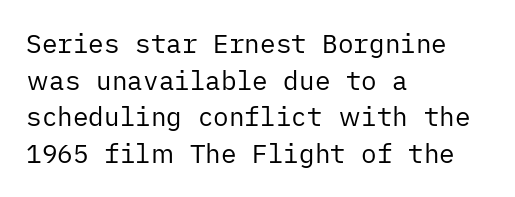
{"italic": "no", "bold": "no", "underline": "no", "align": "left", "line_spacing": "normal", "line_spacing_ratio": 1.41, "letter_spacing": "normal", "letter_spacing_em": 0.0, "glyph_px": 26}
